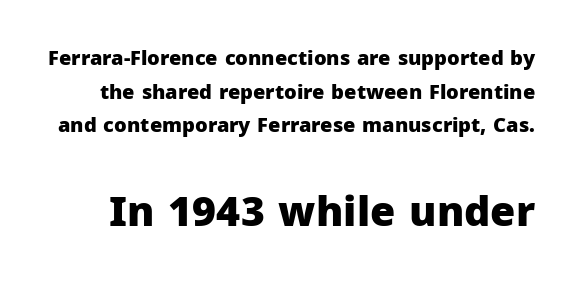
In terms of posture, this sample is upright. Reading down the column, the eye jumps a familiar distance to each next line. The lower block of text is set noticeably larger than the block above it. Check under the words: just untouched page. Looks like regular typesetting: each glyph gets only the width it needs. Set as a true bold cut, around the 700 mark.
